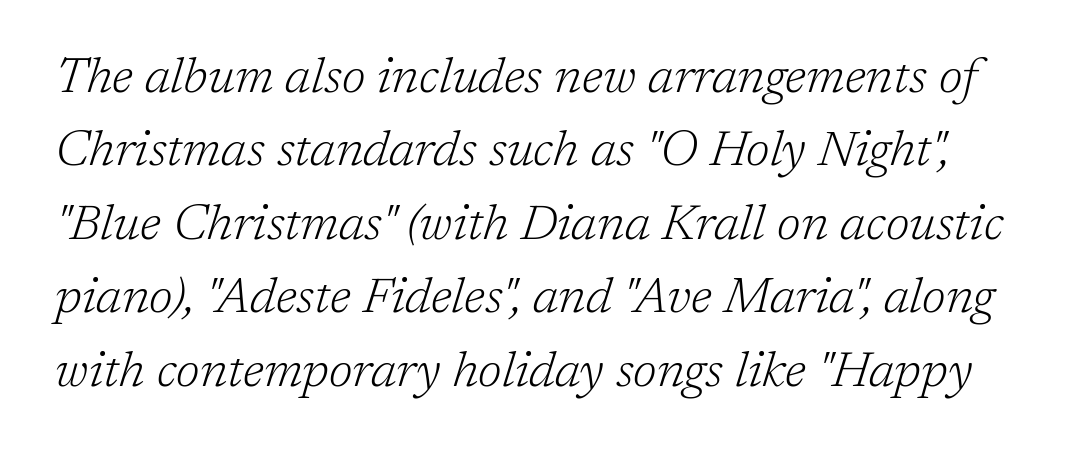
Q: Is the text bold? A: No.
Q: Is the text italic (slanted)? A: Yes, it leans right by about 17 degrees.
Q: Is the typeface a serif or a sans-serif typeface? A: Serif.
Q: Is the text underlined? A: No.
Q: Is the spacing between letters normal or unusually wide? A: Normal.
Q: Is the spacing between lines tight, normal or loose? A: Normal.
Q: Width (condensed, normal, or wide)? A: Normal.
Q: Stroke contrast? A: Low.
Q: x-height? A: Medium.
Q: Monospaced? A: No.
